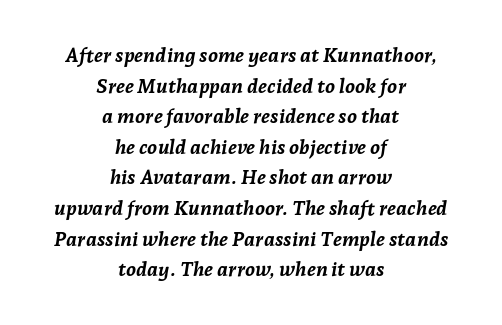
{"italic": "yes", "lean": "right", "slant_degrees": 7, "bold": "yes", "underline": "no", "align": "center", "line_spacing": "normal", "line_spacing_ratio": 1.53, "letter_spacing": "normal", "letter_spacing_em": 0.0, "glyph_px": 20}
